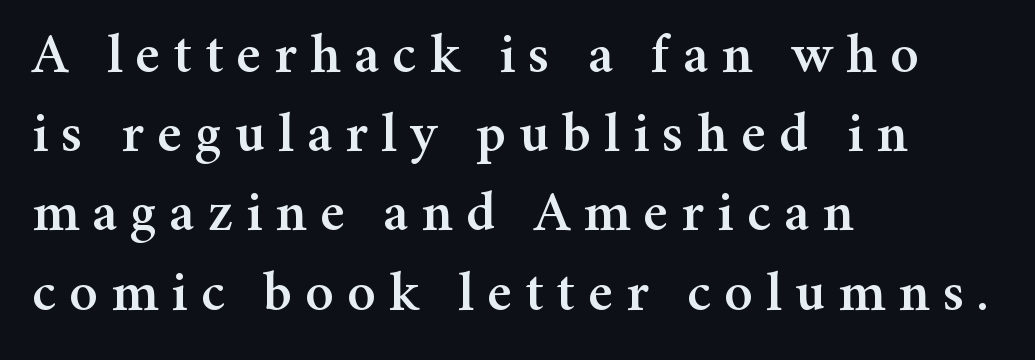
The image shows 57 px serif type, upright; set left-aligned, normal line spacing (1.39x), unusually wide letter spacing (+0.23 em), not underlined; medium stroke contrast and a medium x-height.
